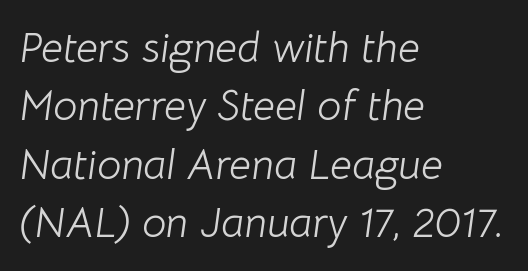
Q: Is the text bold? A: No.
Q: Is the text italic (slanted)? A: Yes, it leans right by about 8 degrees.
Q: Is the text underlined? A: No.
Q: How is the paragraph aligned? A: Left-aligned.
Q: Is the spacing between letters normal or unusually wide? A: Normal.
Q: Is the spacing between lines tight, normal or loose? A: Normal.
Q: Width (condensed, normal, or wide)? A: Normal.
Q: Stroke contrast? A: Low.
Q: x-height? A: Medium.
Q: Monospaced? A: No.
